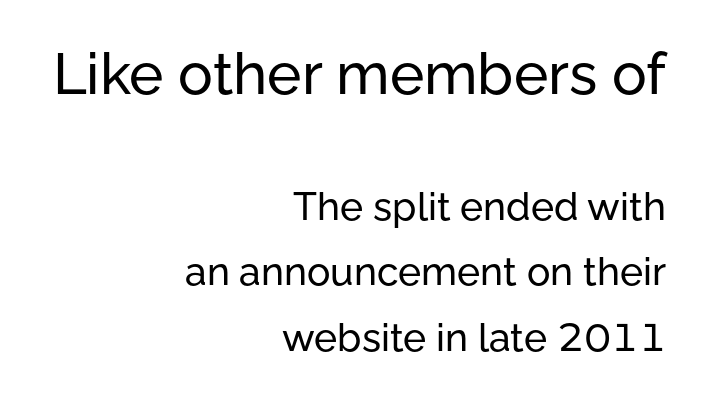
{"serif": "no", "italic": "no", "width": "normal", "stroke_contrast": "low", "x_height": "medium", "monospaced": "no", "underline": "no", "align": "right", "line_spacing": "normal", "line_spacing_ratio": 1.68, "letter_spacing": "normal", "letter_spacing_em": 0.0, "larger_block": "first", "size_ratio": 1.49, "glyph_px": 58}
